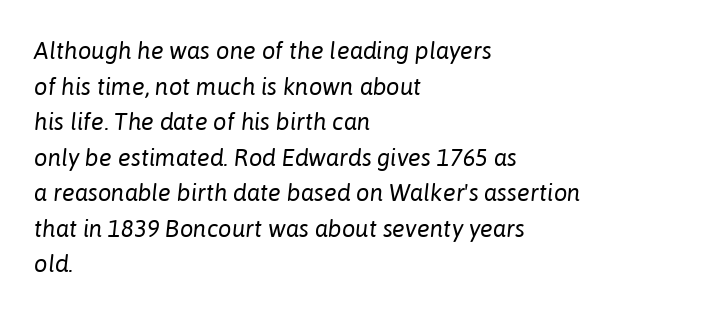
The font is comparable to plain body text, perhaps lighter. Descender tails drop into unmarked territory. The gaps between neighbouring characters are ordinary and unremarkable. The leading is moderate, giving the passage an even texture. Horizontal alignment here is leftward, the default for most running prose. The text carries the slant typical of an italic or oblique font.
